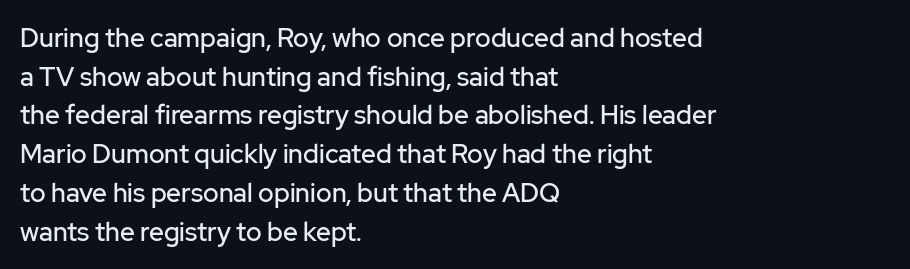
If you measured baseline to baseline, you'd find a middling distance. The line texture is even and compact thanks to regular tracking. Descender tails drop into unmarked territory. Posture: upright roman. Horizontally, the lines are justified to the leading edge only.
